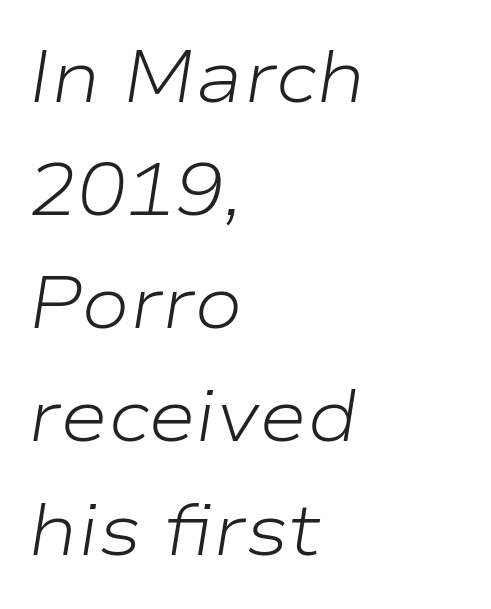
{"italic": "yes", "lean": "right", "slant_degrees": 9, "bold": "no", "weight": "light", "width": "wide", "stroke_contrast": "low", "x_height": "medium", "monospaced": "no", "underline": "no", "align": "left", "line_spacing": "normal", "line_spacing_ratio": 1.55, "letter_spacing": "normal", "letter_spacing_em": 0.0, "glyph_px": 73}
